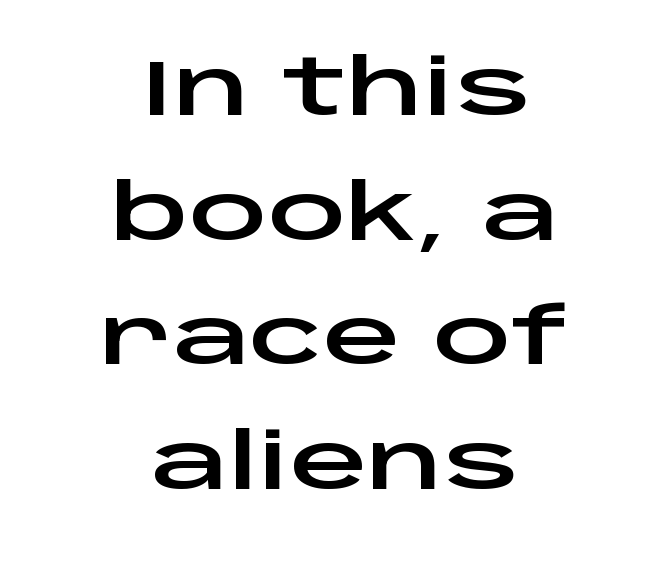
Font category for this specimen: sans-serif. Has an underline been added? It has not. One glance says typical: line gaps are just what's usual. Is this a fixed-width face? No — the glyphs have proportional, varying widths.
